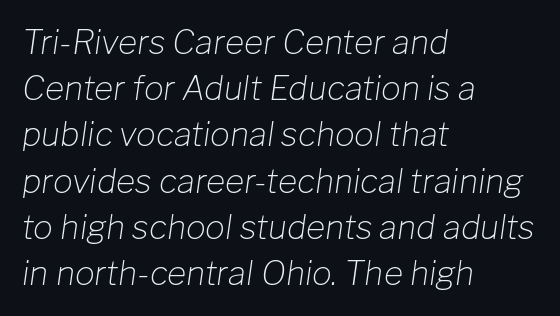
Stems here are at most as thick as an everyday book face. A typesetter would call this zero additional tracking. Whoever set this chose a conventional vertical rhythm. The glyphs are unaccompanied by any horizontal stroke below them.
